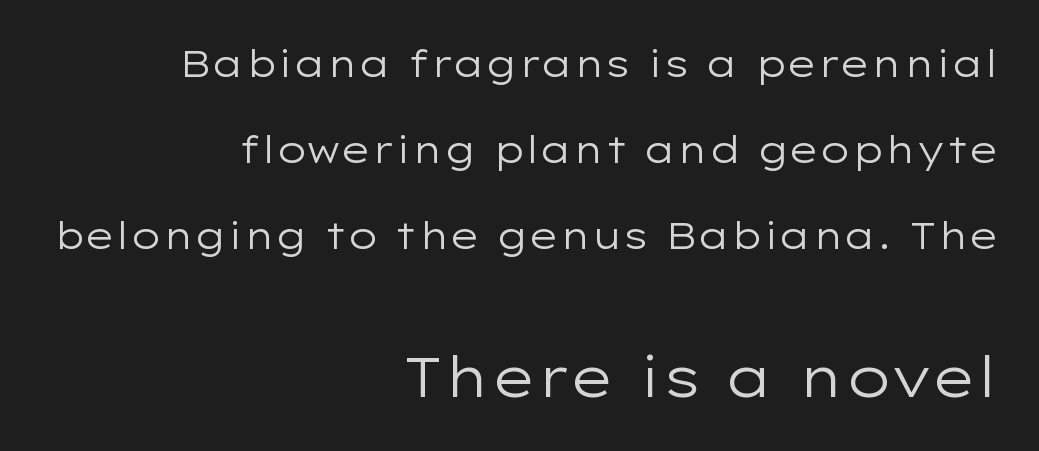
{"serif": "no", "italic": "no", "bold": "no", "weight": "regular", "width": "wide", "stroke_contrast": "low", "x_height": "medium", "monospaced": "no", "underline": "no", "align": "right", "line_spacing": "loose", "line_spacing_ratio": 2.32, "letter_spacing": "normal", "letter_spacing_em": 0.0, "larger_block": "second", "size_ratio": 1.49, "glyph_px": 55}
